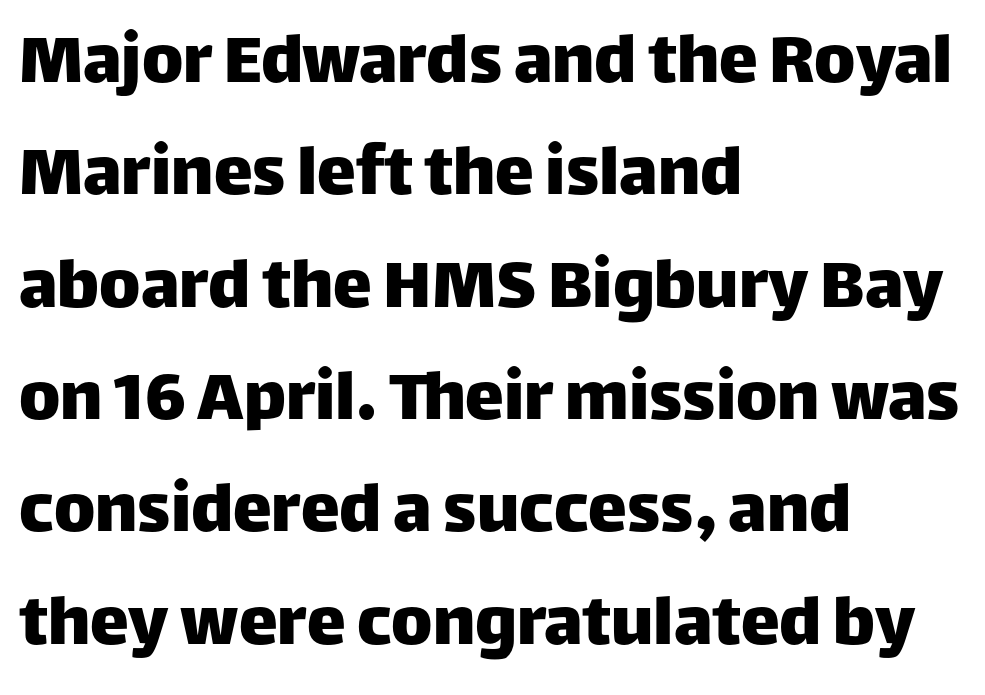
Classification — sans serif. The passage shown is not underscored anywhere. Teacher's note: observe the even left margin — that is flush-left alignment. Words appear dense and cohesive because spacing is normal.
